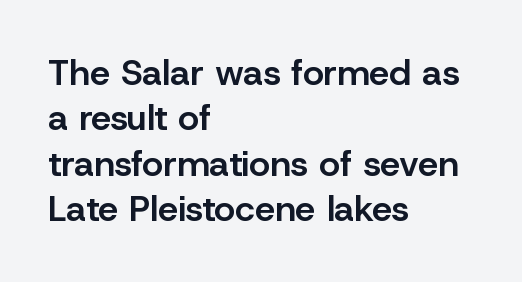
The image shows 36 px semibold sans-serif type, upright; set left-aligned, normal line spacing (1.26x), normal letter spacing, not underlined; low stroke contrast and a medium x-height.
